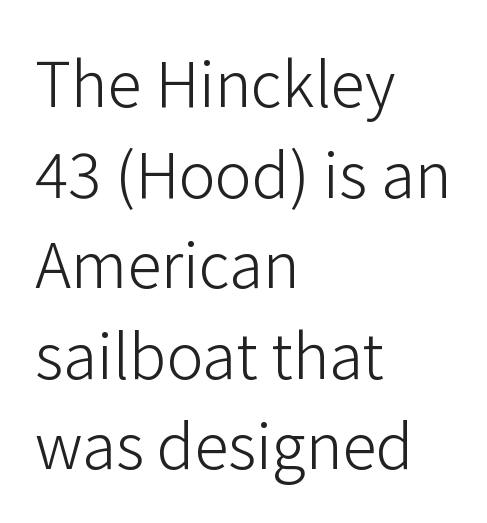
The image shows 62 px light sans-serif type, upright; set left-aligned, normal line spacing (1.46x), normal letter spacing, not underlined; low stroke contrast and a medium x-height.
